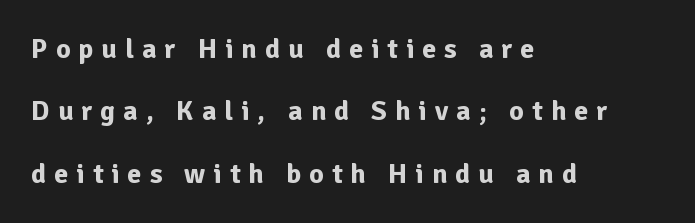
Summary of weight: heavy, a full bold. Line beginnings align vertically; line endings do not. Think of a printed novel: that variable character pitch is what you see here. No word sits above an underline. Note: no serifs on the glyphs. Words appear elongated and porous because spacing is wide.
